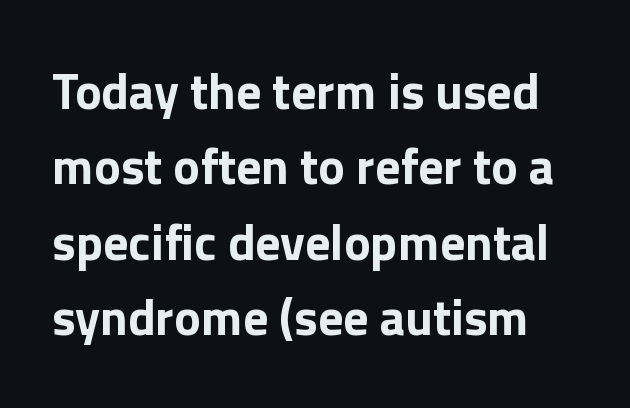
Q: Is the text bold? A: Yes.
Q: Is the text italic (slanted)? A: No, it is upright.
Q: Is the typeface a serif or a sans-serif typeface? A: Sans-serif.
Q: Is the text underlined? A: No.
Q: Is the spacing between letters normal or unusually wide? A: Normal.
Q: Is the spacing between lines tight, normal or loose? A: Normal.
Q: Width (condensed, normal, or wide)? A: Normal.
Q: x-height? A: Medium.
Q: Monospaced? A: No.
